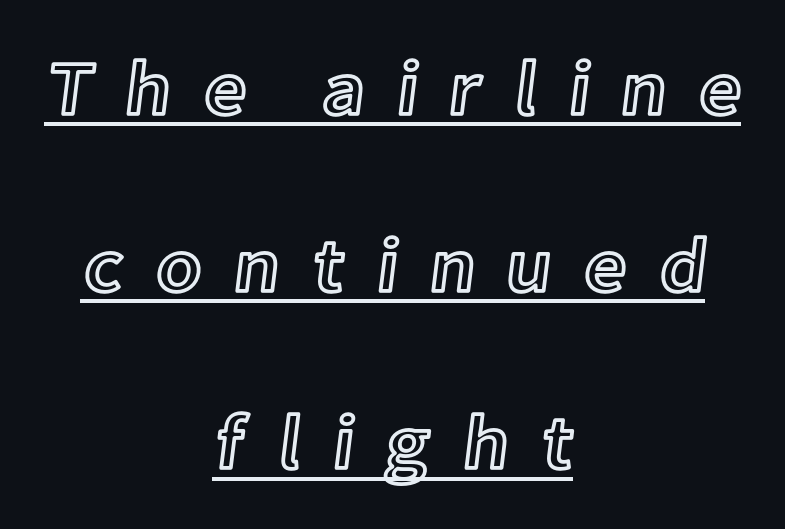
Q: Is the text italic (slanted)? A: Yes.
Q: Is the text underlined? A: Yes.
Q: How is the paragraph aligned? A: Centered.
Q: Is the spacing between letters normal or unusually wide? A: Unusually wide.
Q: Is the spacing between lines tight, normal or loose? A: Loose.
Q: Width (condensed, normal, or wide)? A: Normal.
Q: x-height? A: Medium.
Q: Monospaced? A: No.
